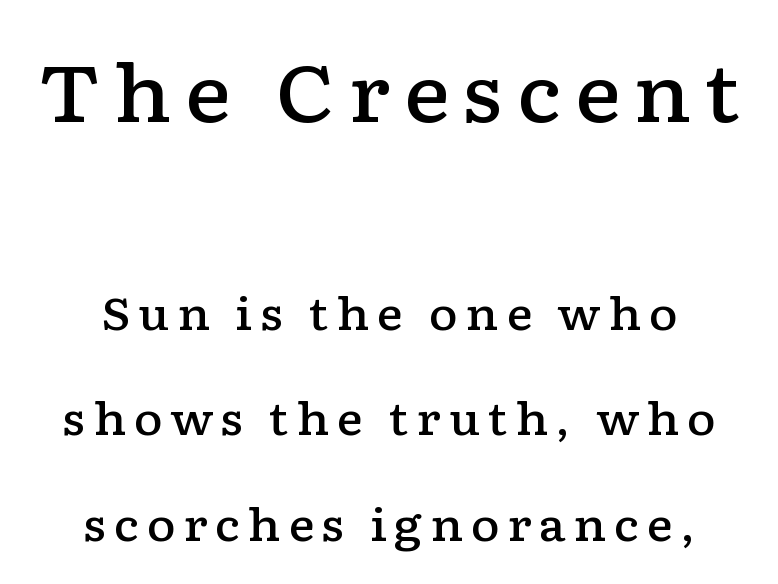
Q: Is the text bold? A: Semi-bold.
Q: Is the text italic (slanted)? A: No, it is upright.
Q: Is the typeface a serif or a sans-serif typeface? A: Serif.
Q: Is the text underlined? A: No.
Q: Is the spacing between lines tight, normal or loose? A: Loose.
Q: Which block of text is set in a larger size, the first (top) or the second (bottom)? A: The first (top) one.
Q: Width (condensed, normal, or wide)? A: Wide.
Q: Stroke contrast? A: Low.
Q: x-height? A: Medium.
Q: Monospaced? A: No.
